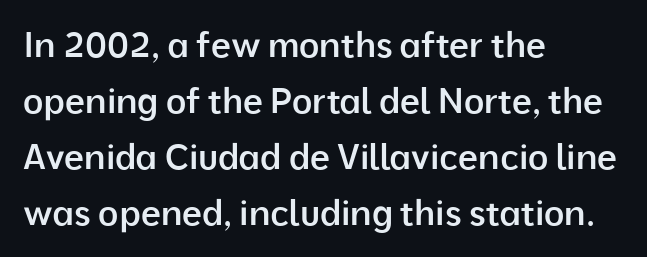
Q: Is the text bold? A: Semi-bold.
Q: Is the text italic (slanted)? A: No, it is upright.
Q: Is the typeface a serif or a sans-serif typeface? A: Sans-serif.
Q: Is the text underlined? A: No.
Q: How is the paragraph aligned? A: Left-aligned.
Q: Is the spacing between letters normal or unusually wide? A: Normal.
Q: Is the spacing between lines tight, normal or loose? A: Normal.
Q: Width (condensed, normal, or wide)? A: Normal.
Q: Stroke contrast? A: Low.
Q: x-height? A: Medium.
Q: Monospaced? A: No.
